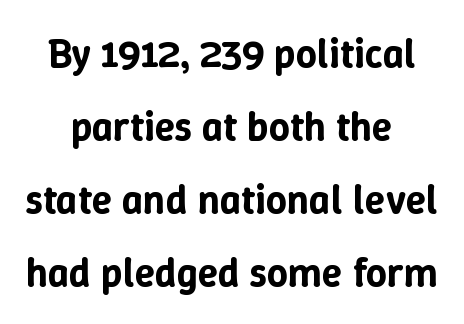
There is no visible air inserted between adjacent glyphs. Proportional: the letters do not fall into vertical columns. A roman cut, with each character standing at attention. Unmarked baselines from the first word to the last.
